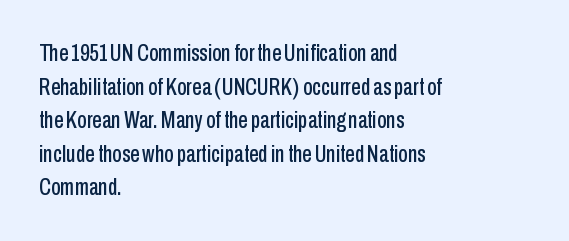
Leading matches the norm, producing a regular column. Every stem runs plumb, perpendicular to the baseline. Underline: absent. In CSS terms this would be text-align: left. Here the glyphs are tracked normally, forming tight word shapes.
